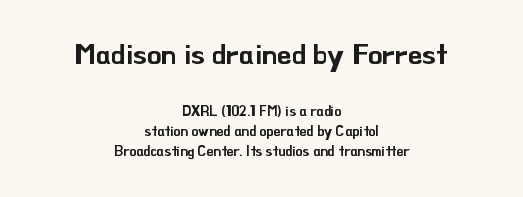
Q: Is the text italic (slanted)? A: No, it is upright.
Q: Is the typeface a serif or a sans-serif typeface? A: Sans-serif.
Q: Is the text underlined? A: No.
Q: How is the paragraph aligned? A: Centered.
Q: Is the spacing between letters normal or unusually wide? A: Normal.
Q: Is the spacing between lines tight, normal or loose? A: Normal.
Q: Which block of text is set in a larger size, the first (top) or the second (bottom)? A: The first (top) one.
Q: Width (condensed, normal, or wide)? A: Normal.
Q: Stroke contrast? A: Low.
Q: x-height? A: Small.
Q: Monospaced? A: No.
